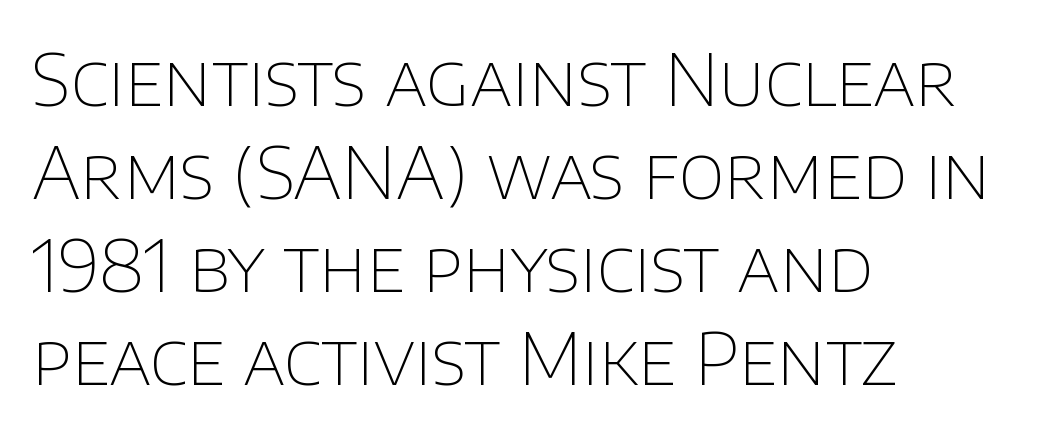
The image shows 71 px thin sans-serif type, upright; set left-aligned, normal line spacing (1.31x), normal letter spacing, not underlined; low stroke contrast and a large x-height.
